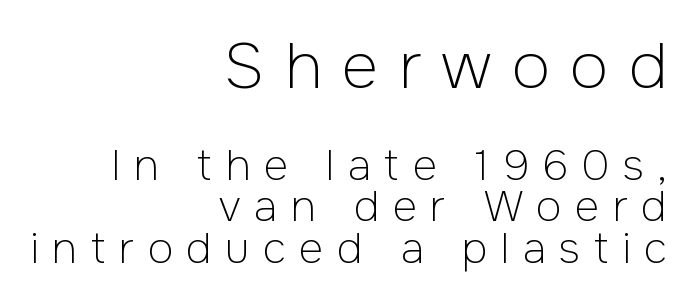
Is there any slant? The stems are plumb. The line texture is sparse and dotted thanks to wide tracking. In terms of letterform style, serifs are entirely absent. The setting favours the right margin, as signatures and pull-quotes sometimes do.
